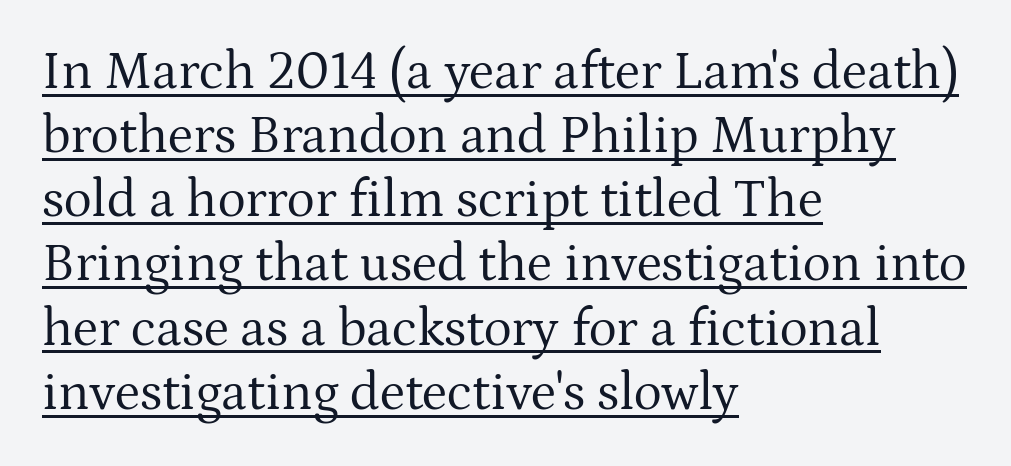
{"serif": "yes", "italic": "no", "bold": "no", "weight": "regular", "width": "normal", "stroke_contrast": "medium", "x_height": "medium", "monospaced": "no", "underline": "yes", "align": "left", "line_spacing_ratio": 1.21, "letter_spacing": "normal", "letter_spacing_em": 0.0, "glyph_px": 53}
